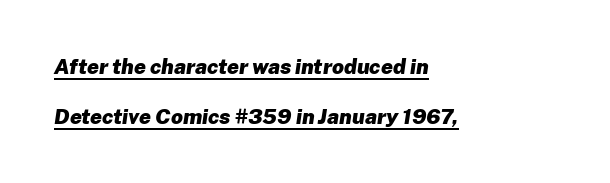
Q: Is the text bold? A: Yes.
Q: Is the text italic (slanted)? A: Yes, it leans right by about 8 degrees.
Q: Is the text underlined? A: Yes.
Q: How is the paragraph aligned? A: Left-aligned.
Q: Is the spacing between letters normal or unusually wide? A: Normal.
Q: Is the spacing between lines tight, normal or loose? A: Loose.
